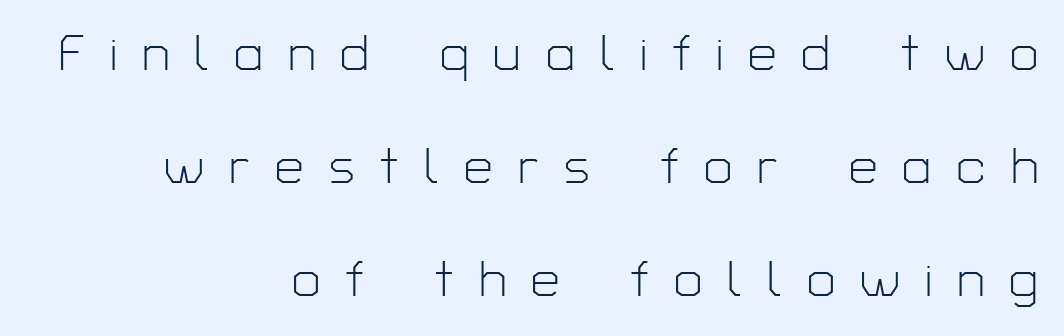
The image shows 51 px light sans-serif type, upright; set right-aligned, loose line spacing (2.22x), unusually wide letter spacing (+0.49 em), not underlined; low stroke contrast and a medium x-height.
